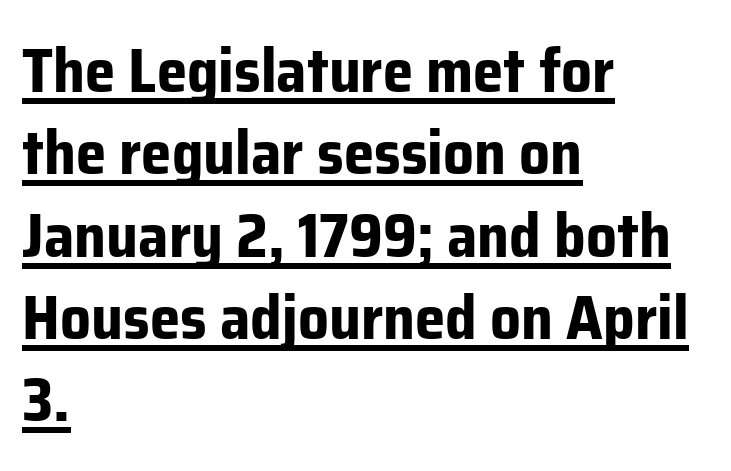
Q: Is the text bold? A: Yes.
Q: Is the text italic (slanted)? A: No, it is upright.
Q: Is the typeface a serif or a sans-serif typeface? A: Sans-serif.
Q: Is the text underlined? A: Yes.
Q: How is the paragraph aligned? A: Left-aligned.
Q: Is the spacing between letters normal or unusually wide? A: Normal.
Q: Is the spacing between lines tight, normal or loose? A: Normal.
Q: Width (condensed, normal, or wide)? A: Normal.
Q: Stroke contrast? A: Low.
Q: x-height? A: Medium.
Q: Monospaced? A: No.
